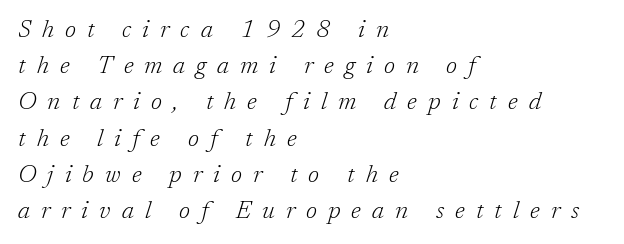
{"italic": "yes", "lean": "right", "slant_degrees": 17, "bold": "no", "underline": "no", "align": "left", "line_spacing": "normal", "line_spacing_ratio": 1.45, "letter_spacing": "wide", "letter_spacing_em": 0.44, "glyph_px": 25}
